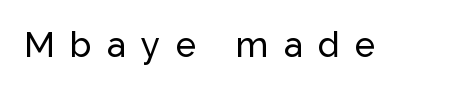
Q: Is the text italic (slanted)? A: No, it is upright.
Q: Is the typeface a serif or a sans-serif typeface? A: Sans-serif.
Q: Is the text underlined? A: No.
Q: Is the spacing between letters normal or unusually wide? A: Unusually wide.
Q: Width (condensed, normal, or wide)? A: Normal.
Q: Stroke contrast? A: Low.
Q: x-height? A: Medium.
Q: Monospaced? A: No.
